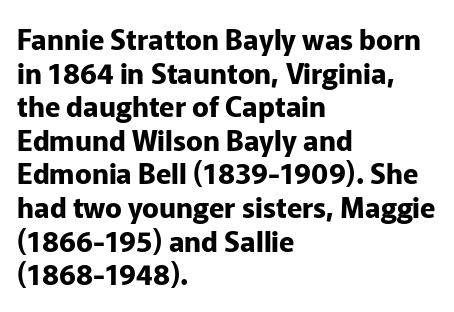
The image shows 28 px bold sans-serif type, upright; set left-aligned, line spacing 1.2x, normal letter spacing, not underlined; low stroke contrast and a medium x-height.
